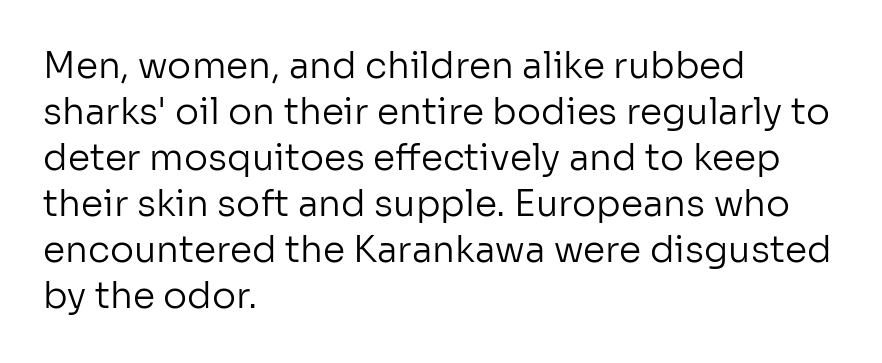
The space beneath each line is pristine and unruled. The vertical gap from one line to the next is medium. A typesetter would label this face a sans. In CSS terms this would be text-align: left. Compared with a typical body face, this is equally light or lighter still.
